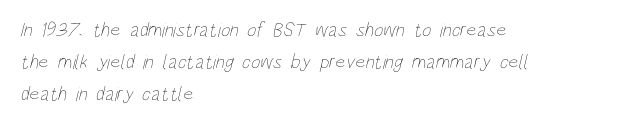
Q: Is the text bold? A: No.
Q: Is the text underlined? A: No.
Q: How is the paragraph aligned? A: Left-aligned.
Q: Is the spacing between letters normal or unusually wide? A: Normal.
Q: Is the spacing between lines tight, normal or loose? A: Normal.
